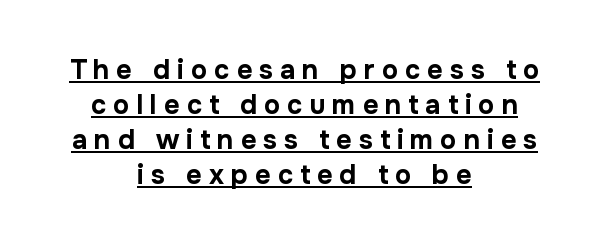
The image shows 27 px bold type, upright; set centered, normal line spacing (1.3x), unusually wide letter spacing (+0.26 em), underlined.
